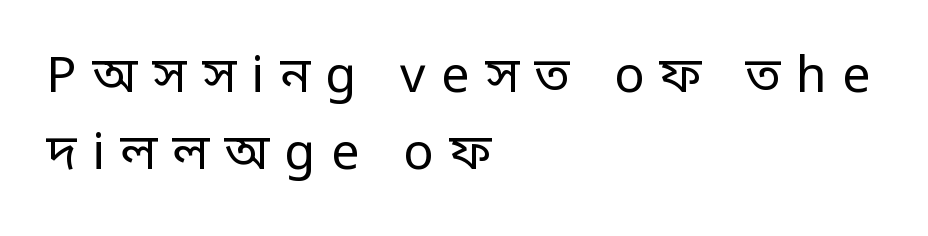
Short note: letters widely spaced. Does the copy run flush right? No — it runs flush left. Think standard paragraph weight, or any step lighter than that. Grotesque or geometric, the face here clearly has no serifs. Character widths vary here, with narrow letters taking less room than wide ones. The letters stand straight up with perfectly vertical stems.
